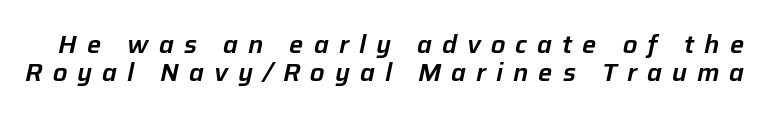
The image shows 25 px text type, italic (leaning right); set tight line spacing (1.12x), unusually wide letter spacing (+0.4 em), not underlined.
